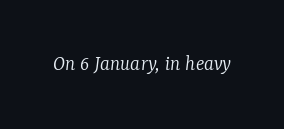
Quick note: italic. The strip under each line holds only bare page. Heft: none added — not bold. Does extra space separate the letters? No, they use regular spacing.
